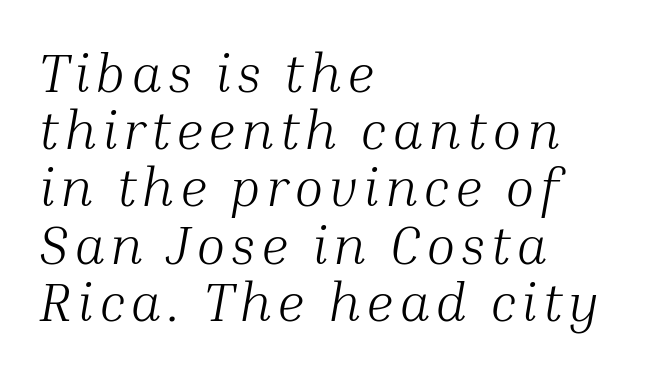
Q: Is the text bold? A: No.
Q: Is the text italic (slanted)? A: Yes, it leans right by about 10 degrees.
Q: Is the typeface a serif or a sans-serif typeface? A: Serif.
Q: Is the text underlined? A: No.
Q: How is the paragraph aligned? A: Left-aligned.
Q: Is the spacing between lines tight, normal or loose? A: Tight.
Q: Width (condensed, normal, or wide)? A: Normal.
Q: Stroke contrast? A: Medium.
Q: x-height? A: Medium.
Q: Monospaced? A: No.
